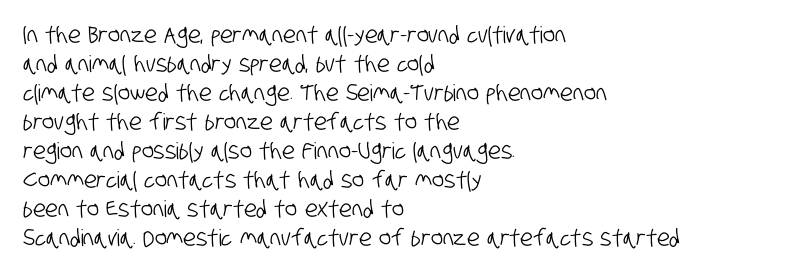
Glyph-to-glyph distance matches everyday printed text. Short and long lines alike share a common starting point at left. Check the space under the baseline: it is left empty. These lines sit exactly where default settings would place them.
